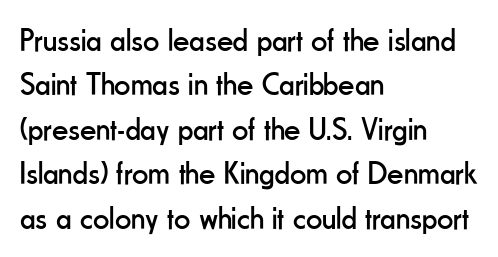
Beneath every word, the page is bare. These lines keep a tight, regular rhythm from letter to letter. This sample uses an upright cut, with every glyph sitting square on the baseline. The rendering shows plain stroke endings on the letterforms — a sans-serif design.
